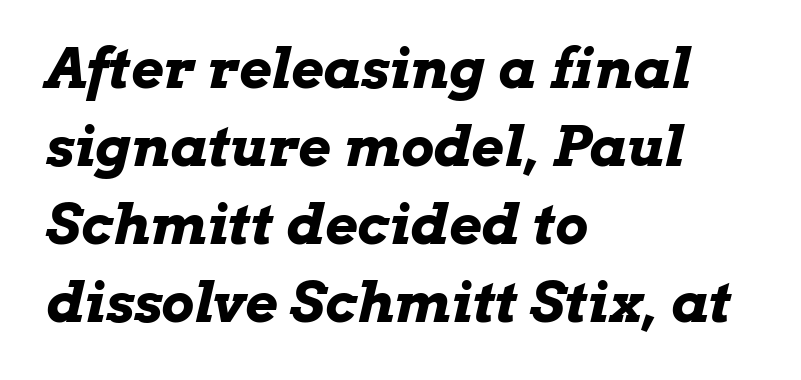
The space between consecutive lines is moderate. Just letters on the line, the space beneath them empty. The passage shown leans; its letterforms are oblique. The glyphs have the mass of a bold cut.
